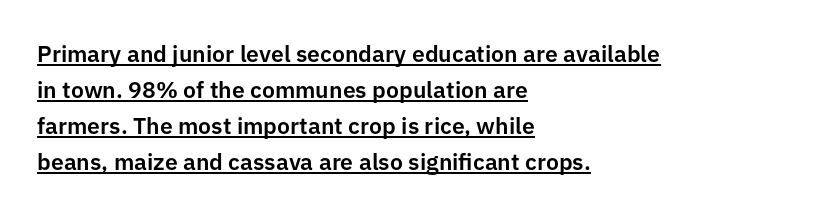
These lines sit exactly where default settings would place them. Nobody touched the tracking dial on this one. A typesetter would mark this as roman, not italic. This rendering uses left alignment, leaving the right contour irregular. A typographer would call this underscored text.
